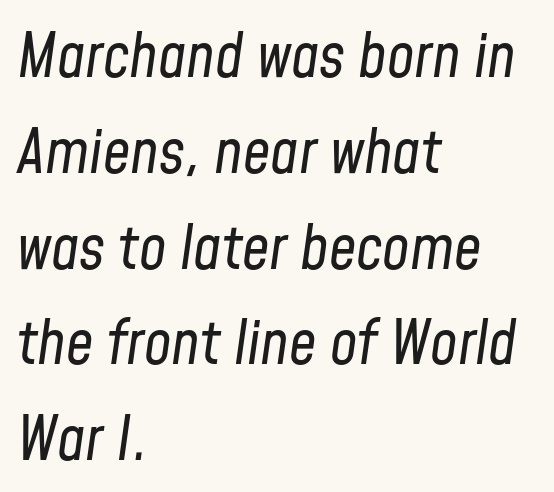
The image shows 61 px regular-weight, condensed type, italic (leaning right); set left-aligned, normal line spacing (1.57x), normal letter spacing, not underlined; low stroke contrast and a medium x-height.
